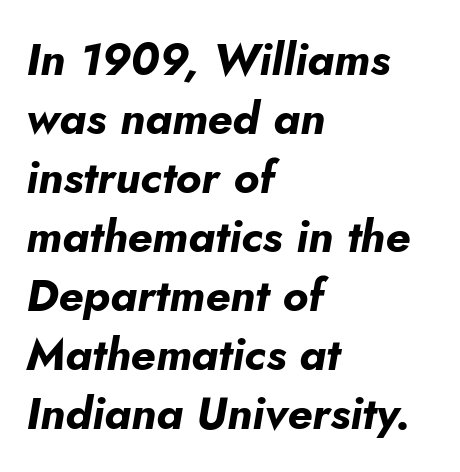
The typography opts for an oblique posture over an upright one. Look at the tracking — it's just the regular setting, nothing added. Evenly set lines give the paragraph a standard silhouette. The passage shown is emphatically bold.
